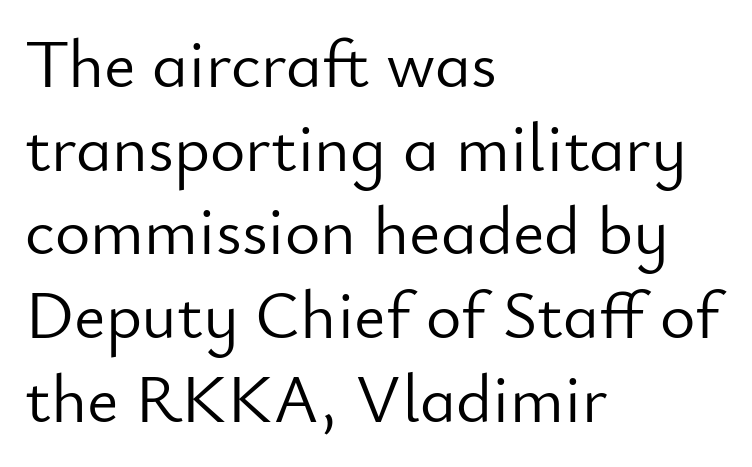
The image shows 68 px light sans-serif type, upright; set left-aligned, line spacing 1.23x, normal letter spacing, not underlined; low stroke contrast and a small x-height.
